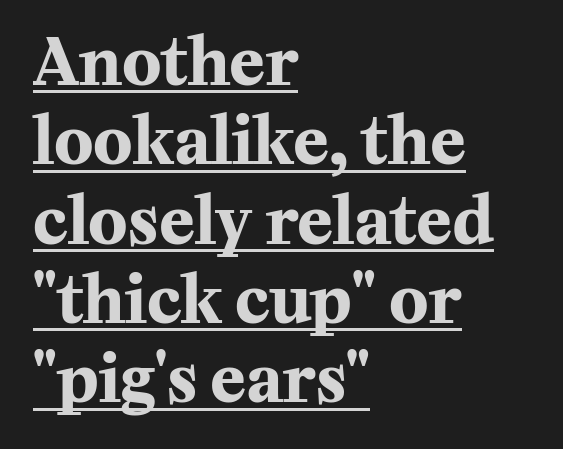
Q: Is the text bold? A: Yes.
Q: Is the text italic (slanted)? A: No, it is upright.
Q: Is the typeface a serif or a sans-serif typeface? A: Serif.
Q: Is the text underlined? A: Yes.
Q: How is the paragraph aligned? A: Left-aligned.
Q: Is the spacing between letters normal or unusually wide? A: Normal.
Q: Width (condensed, normal, or wide)? A: Normal.
Q: Stroke contrast? A: Medium.
Q: x-height? A: Medium.
Q: Monospaced? A: No.
